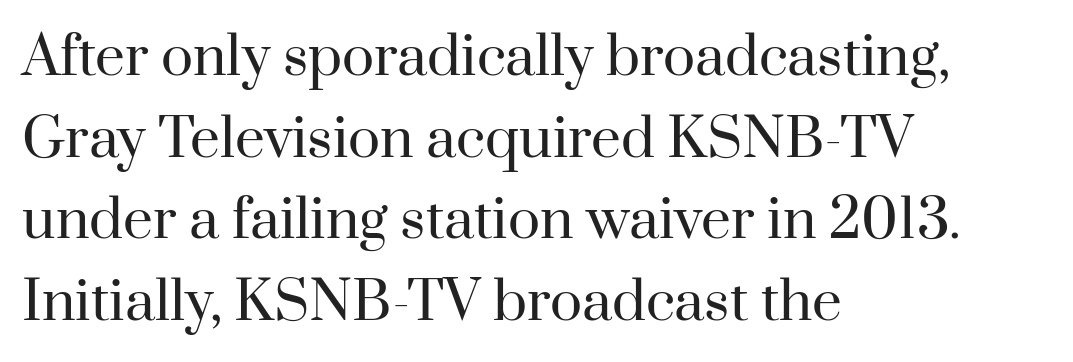
Is this a fixed-width face? No — the glyphs have proportional, varying widths. Posture: vertical. A quiet, ordinary-to-light weight characterises the typeface. The rows are spaced the way most documents space them. Leftover space on each line is placed entirely after the last word. Unmarked baselines from the first word to the last.
